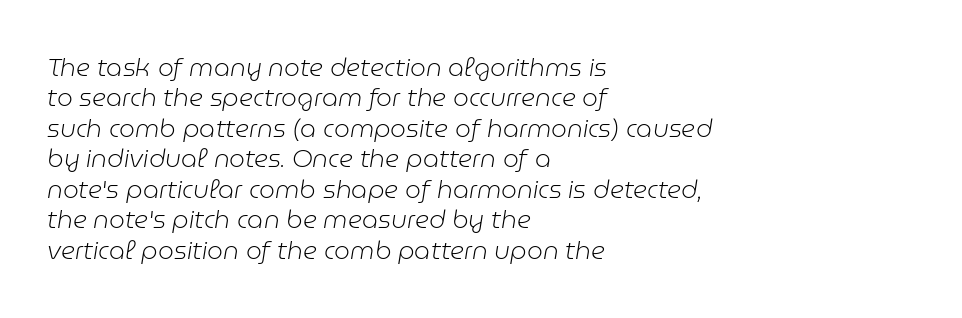
Q: Is the text bold? A: No.
Q: Is the text italic (slanted)? A: Yes, it leans right by about 9 degrees.
Q: Is the text underlined? A: No.
Q: How is the paragraph aligned? A: Left-aligned.
Q: Is the spacing between letters normal or unusually wide? A: Normal.
